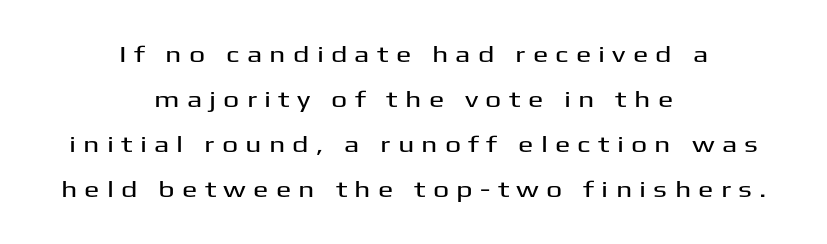
The typography opts for an upright posture over an oblique one. Substantial extra tracking has been applied to these lines. This block would shrink considerably if given ordinary leading; it's expanded now. The typesetter chose a symmetrical, centered arrangement here. Rule under the text: the space is simply empty.
